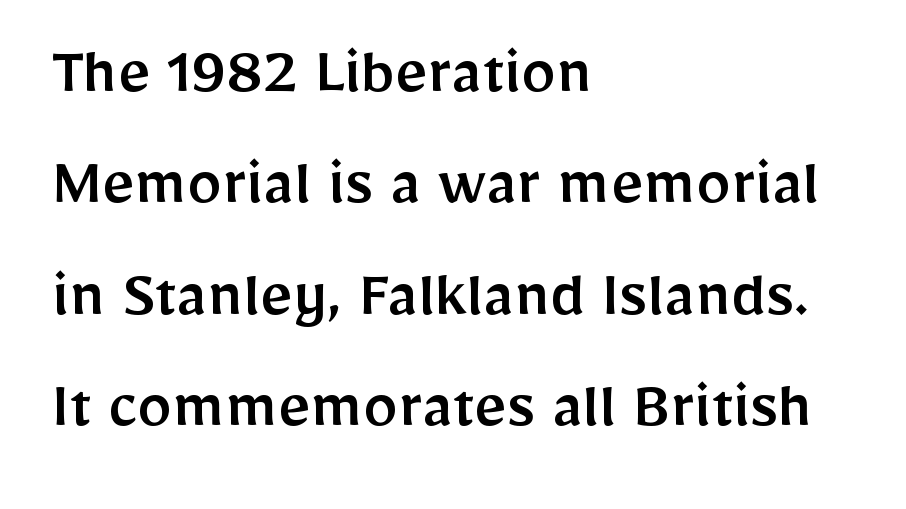
Q: Is the text italic (slanted)? A: No, it is upright.
Q: Is the typeface a serif or a sans-serif typeface? A: Sans-serif.
Q: Is the text underlined? A: No.
Q: How is the paragraph aligned? A: Left-aligned.
Q: Is the spacing between letters normal or unusually wide? A: Normal.
Q: Is the spacing between lines tight, normal or loose? A: Normal.
Q: Width (condensed, normal, or wide)? A: Normal.
Q: Stroke contrast? A: Low.
Q: x-height? A: Medium.
Q: Monospaced? A: No.
